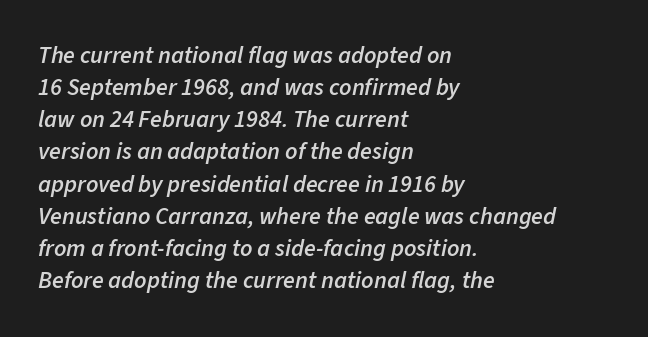
Q: Is the text bold? A: Semi-bold.
Q: Is the text italic (slanted)? A: Yes, it leans right by about 11 degrees.
Q: Is the text underlined? A: No.
Q: How is the paragraph aligned? A: Left-aligned.
Q: Is the spacing between letters normal or unusually wide? A: Normal.
Q: Is the spacing between lines tight, normal or loose? A: Normal.
